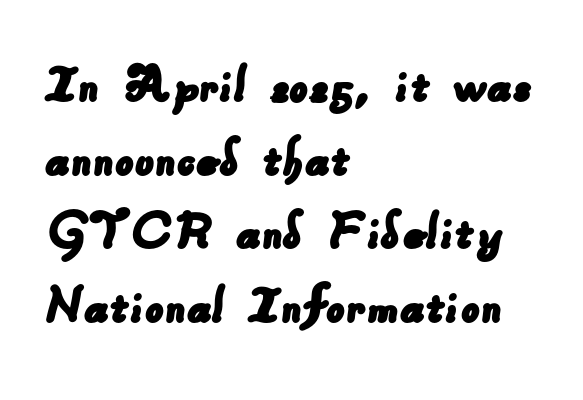
{"serif": "no", "width": "normal", "stroke_contrast": "low", "x_height": "small", "monospaced": "no", "underline": "no", "align": "left", "line_spacing": "normal", "line_spacing_ratio": 1.25, "letter_spacing": "normal", "letter_spacing_em": 0.0, "glyph_px": 59}
